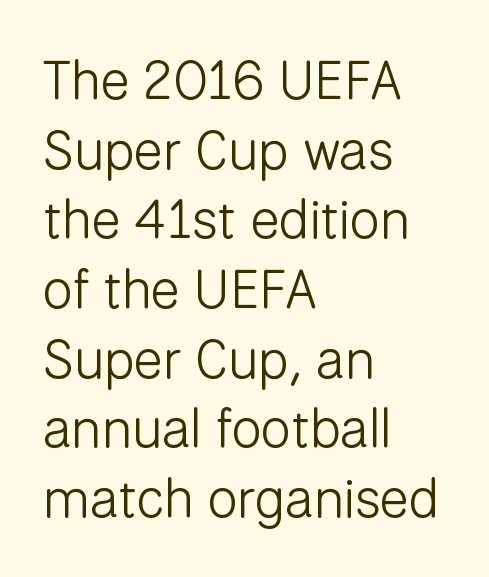
The image shows 54 px light sans-serif type, upright; set left-aligned, normal line spacing (1.29x), normal letter spacing, not underlined; low stroke contrast and a medium x-height.
